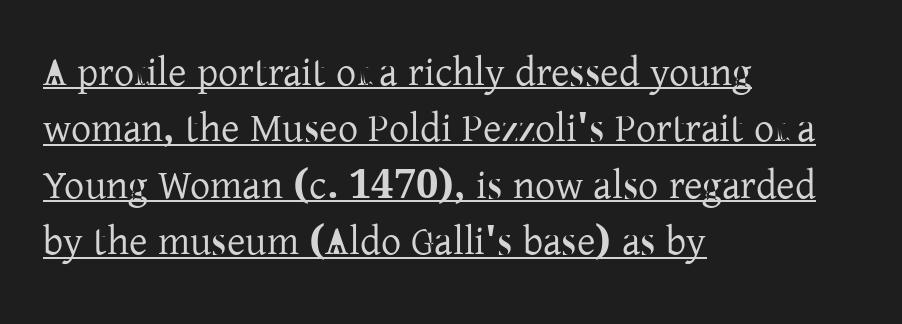
Q: Is the text italic (slanted)? A: No, it is upright.
Q: Is the typeface a serif or a sans-serif typeface? A: Serif.
Q: Is the text underlined? A: Yes.
Q: How is the paragraph aligned? A: Left-aligned.
Q: Is the spacing between letters normal or unusually wide? A: Normal.
Q: Is the spacing between lines tight, normal or loose? A: Normal.
Q: Width (condensed, normal, or wide)? A: Normal.
Q: Stroke contrast? A: Low.
Q: x-height? A: Medium.
Q: Monospaced? A: No.
